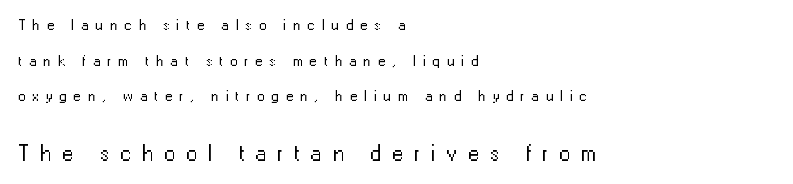
The image shows 23 px text type, upright; set left-aligned, loose line spacing (2.38x), unusually wide letter spacing (+0.46 em), not underlined; the second (bottom) block is 1.53x larger.
